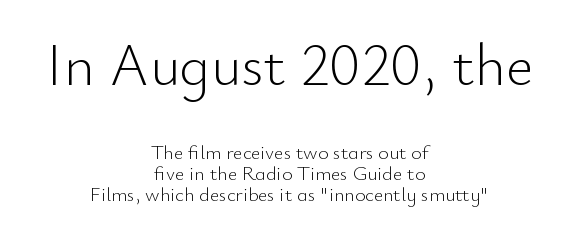
{"serif": "no", "italic": "no", "bold": "no", "weight": "light", "width": "normal", "stroke_contrast": "low", "x_height": "small", "monospaced": "no", "underline": "no", "align": "center", "line_spacing": "tight", "line_spacing_ratio": 1.05, "letter_spacing": "normal", "letter_spacing_em": 0.0, "larger_block": "first", "size_ratio": 2.95, "glyph_px": 59}
